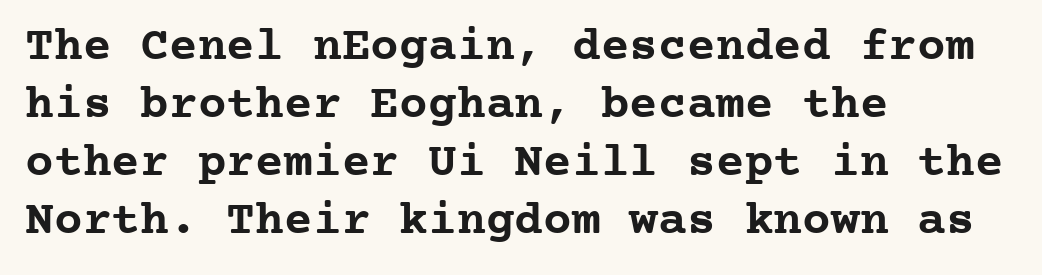
Q: Is the text bold? A: Yes.
Q: Is the text italic (slanted)? A: No, it is upright.
Q: Is the typeface a serif or a sans-serif typeface? A: Serif.
Q: Is the text underlined? A: No.
Q: How is the paragraph aligned? A: Left-aligned.
Q: Is the spacing between letters normal or unusually wide? A: Normal.
Q: Width (condensed, normal, or wide)? A: Normal.
Q: Stroke contrast? A: Low.
Q: x-height? A: Medium.
Q: Monospaced? A: Yes.
